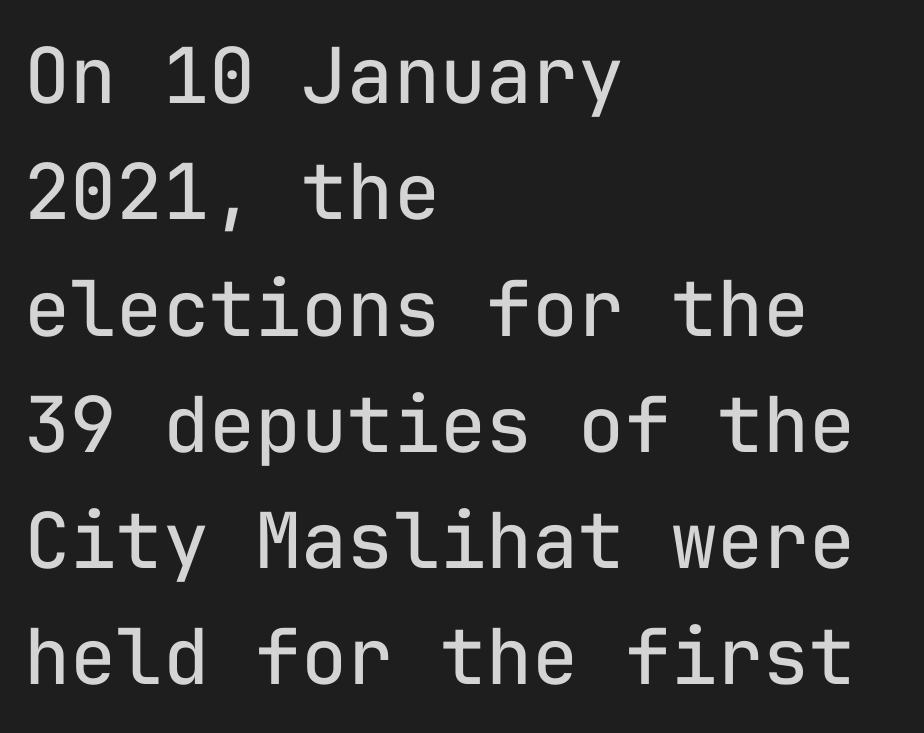
Bold? No — there's no thickening of the strokes. Does the copy run flush right? No — it runs flush left. Serif or sans? Sans — the stroke terminals are bare. A typesetter would call this monospace, since all characters share one set width.
